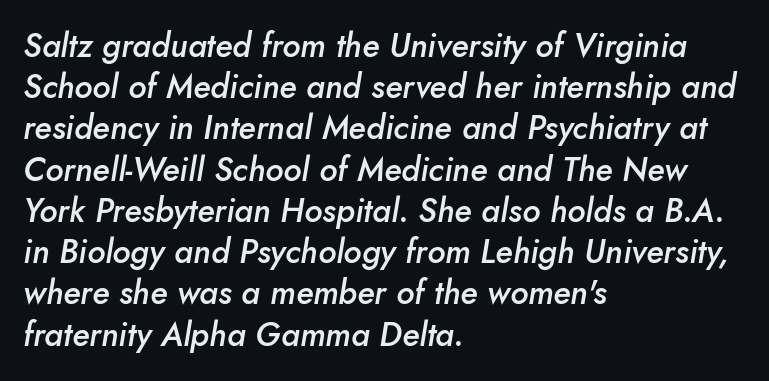
A normal amount of white space separates one row of letters from the next. Quick note: italic. Horizontal alignment here is leftward, the default for most running prose. Short note: letters normally spaced. The rendering uses natural spacing where letterforms have individual widths.
